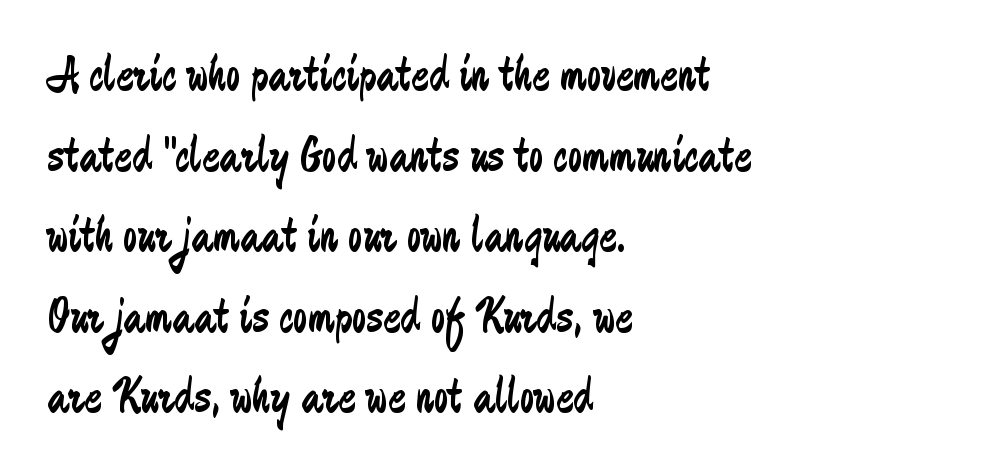
Q: Is the text bold? A: No.
Q: Is the text italic (slanted)? A: Yes.
Q: Is the typeface a serif or a sans-serif typeface? A: Sans-serif.
Q: Is the text underlined? A: No.
Q: How is the paragraph aligned? A: Left-aligned.
Q: Is the spacing between letters normal or unusually wide? A: Normal.
Q: Is the spacing between lines tight, normal or loose? A: Normal.
Q: Width (condensed, normal, or wide)? A: Condensed.
Q: Stroke contrast? A: Low.
Q: x-height? A: Medium.
Q: Monospaced? A: No.
